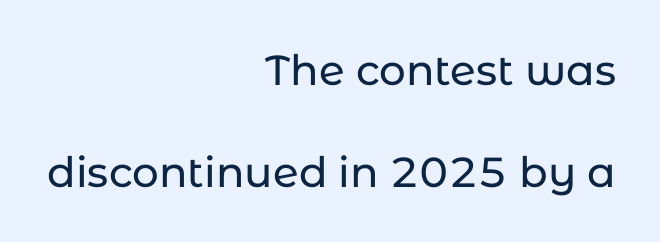
{"serif": "no", "italic": "no", "width": "normal", "stroke_contrast": "low", "x_height": "medium", "monospaced": "no", "underline": "no", "align": "right", "line_spacing": "loose", "line_spacing_ratio": 2.42, "letter_spacing": "normal", "letter_spacing_em": 0.0, "glyph_px": 42}
